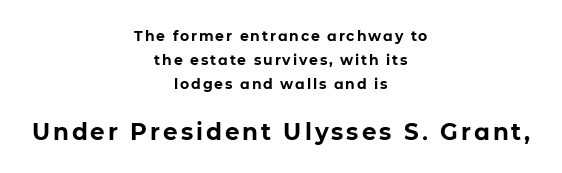
The composition opens small and finishes big. If you folded the block vertically in half, each line would mirror itself in length. The characters look thick and weighty, a clear bold. Only glyphs here, with clear space below each row. Rows of type keep a routine distance in the vertical direction.
